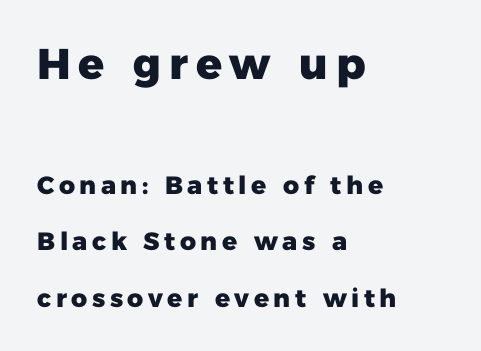
{"serif": "no", "italic": "no", "bold": "yes", "weight": "heavy", "width": "normal", "stroke_contrast": "low", "x_height": "medium", "monospaced": "no", "underline": "no", "align": "left", "line_spacing": "loose", "line_spacing_ratio": 2.26, "larger_block": "first", "size_ratio": 1.72, "glyph_px": 43}
